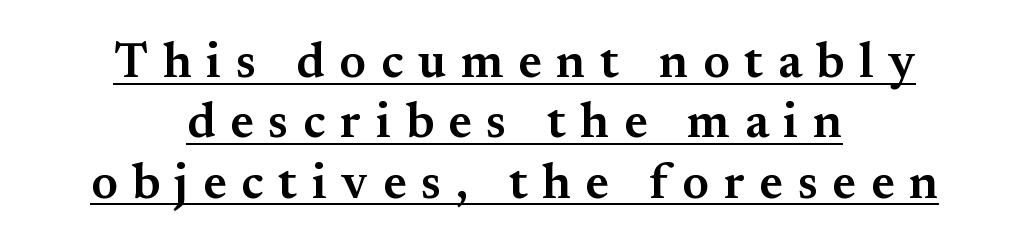
Q: Is the text bold? A: Semi-bold.
Q: Is the text italic (slanted)? A: No, it is upright.
Q: Is the typeface a serif or a sans-serif typeface? A: Serif.
Q: Is the text underlined? A: Yes.
Q: How is the paragraph aligned? A: Centered.
Q: Is the spacing between letters normal or unusually wide? A: Unusually wide.
Q: Width (condensed, normal, or wide)? A: Normal.
Q: Stroke contrast? A: Medium.
Q: x-height? A: Small.
Q: Monospaced? A: No.
